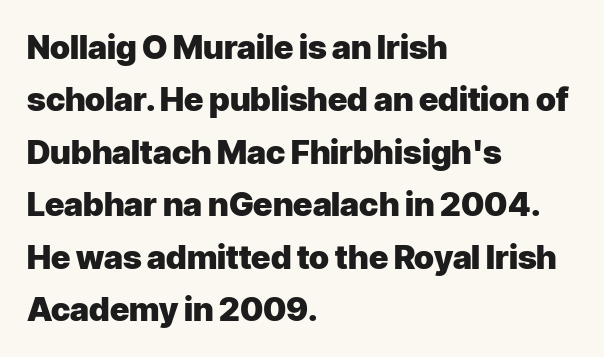
Q: Is the text bold? A: Yes.
Q: Is the text italic (slanted)? A: No, it is upright.
Q: Is the typeface a serif or a sans-serif typeface? A: Sans-serif.
Q: Is the text underlined? A: No.
Q: How is the paragraph aligned? A: Left-aligned.
Q: Is the spacing between letters normal or unusually wide? A: Normal.
Q: Is the spacing between lines tight, normal or loose? A: Normal.
Q: Width (condensed, normal, or wide)? A: Normal.
Q: Stroke contrast? A: Low.
Q: x-height? A: Medium.
Q: Monospaced? A: No.
